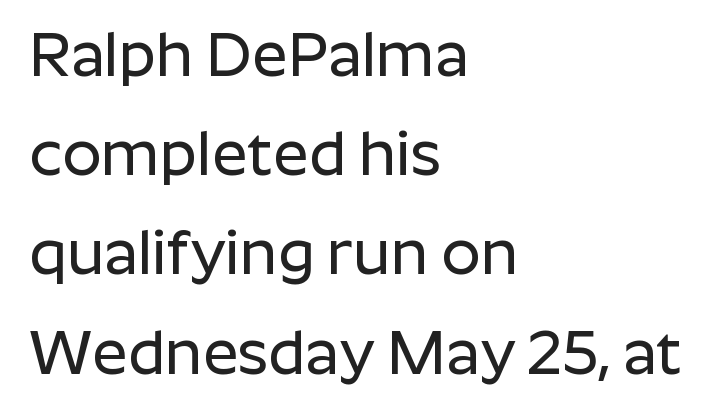
The image shows 62 px sans-serif type, upright; set left-aligned, normal line spacing (1.6x), normal letter spacing, not underlined; low stroke contrast and a medium x-height.
